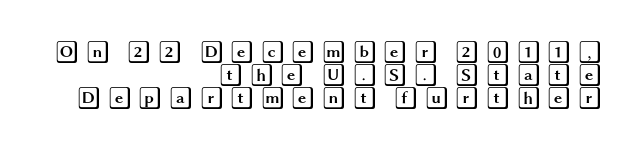
How would I describe the line gaps? Narrow and economical. When letters stand straight like this, we call the style roman or upright. Lines of text with bare space underneath. Is the letter spacing exaggerated? Yes — the characters are pushed far apart. The rag falls on the left side of this text block.
